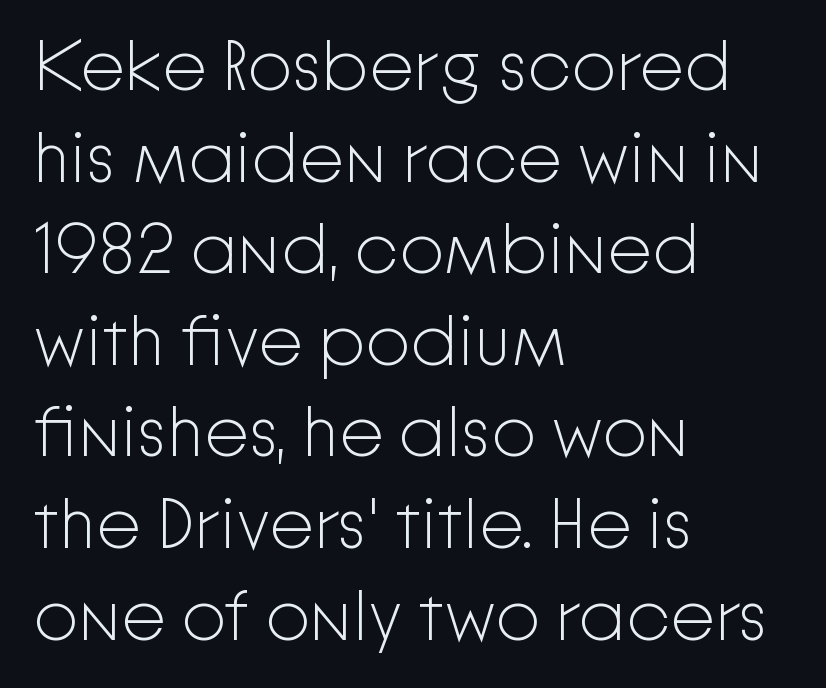
Q: Is the text bold? A: No.
Q: Is the text italic (slanted)? A: No, it is upright.
Q: Is the typeface a serif or a sans-serif typeface? A: Sans-serif.
Q: Is the text underlined? A: No.
Q: How is the paragraph aligned? A: Left-aligned.
Q: Is the spacing between letters normal or unusually wide? A: Normal.
Q: Is the spacing between lines tight, normal or loose? A: Normal.
Q: Width (condensed, normal, or wide)? A: Normal.
Q: Stroke contrast? A: Low.
Q: x-height? A: Medium.
Q: Monospaced? A: No.
